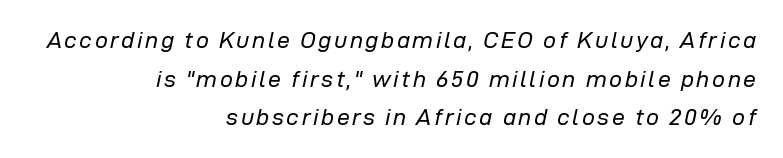
{"italic": "yes", "lean": "right", "slant_degrees": 12, "bold": "no", "underline": "no", "align": "right", "line_spacing": "normal", "line_spacing_ratio": 1.68, "glyph_px": 23}
